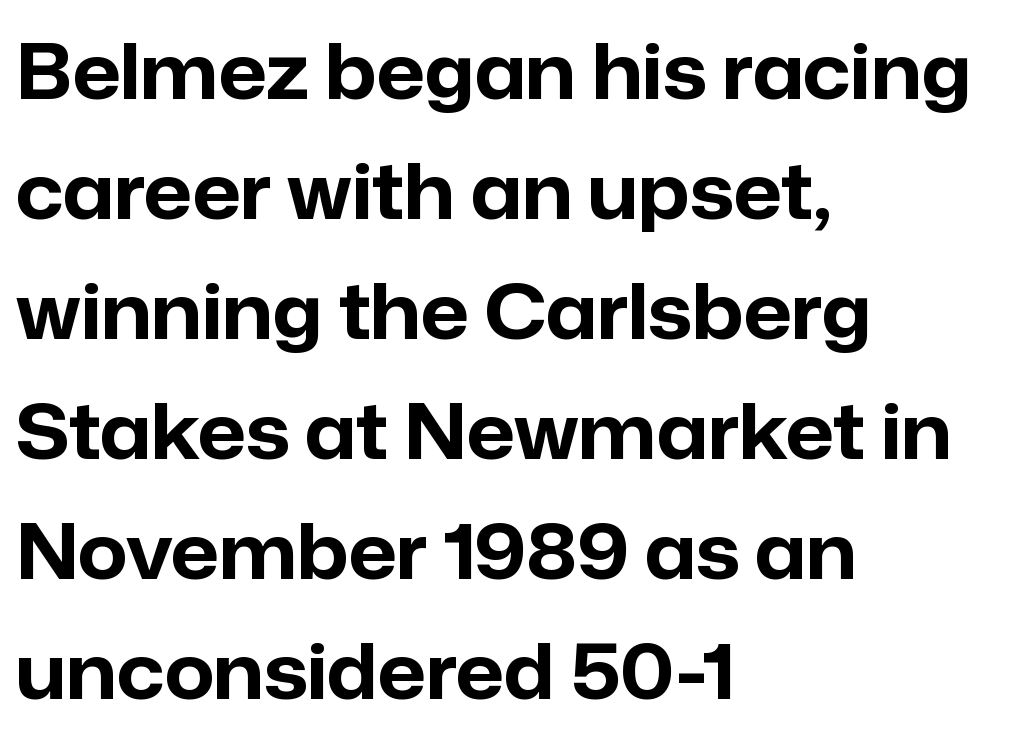
Q: Is the text bold? A: Yes.
Q: Is the text italic (slanted)? A: No, it is upright.
Q: Is the typeface a serif or a sans-serif typeface? A: Sans-serif.
Q: Is the text underlined? A: No.
Q: How is the paragraph aligned? A: Left-aligned.
Q: Is the spacing between letters normal or unusually wide? A: Normal.
Q: Is the spacing between lines tight, normal or loose? A: Normal.
Q: Width (condensed, normal, or wide)? A: Normal.
Q: Stroke contrast? A: Low.
Q: x-height? A: Medium.
Q: Monospaced? A: No.
